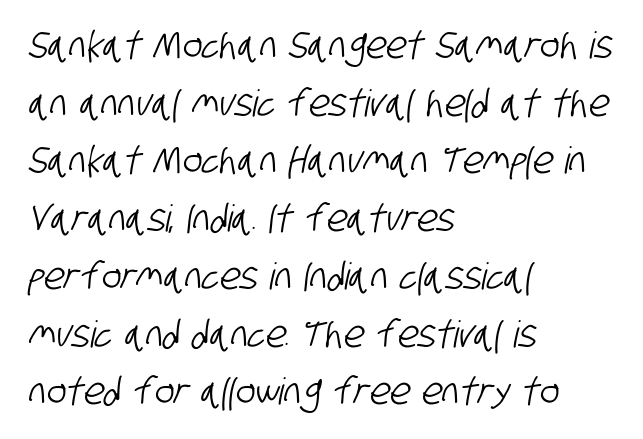
{"serif": "no", "width": "condensed", "stroke_contrast": "low", "x_height": "large", "monospaced": "no", "underline": "no", "align": "left", "line_spacing": "normal", "line_spacing_ratio": 1.56, "letter_spacing": "normal", "letter_spacing_em": 0.0, "glyph_px": 37}
